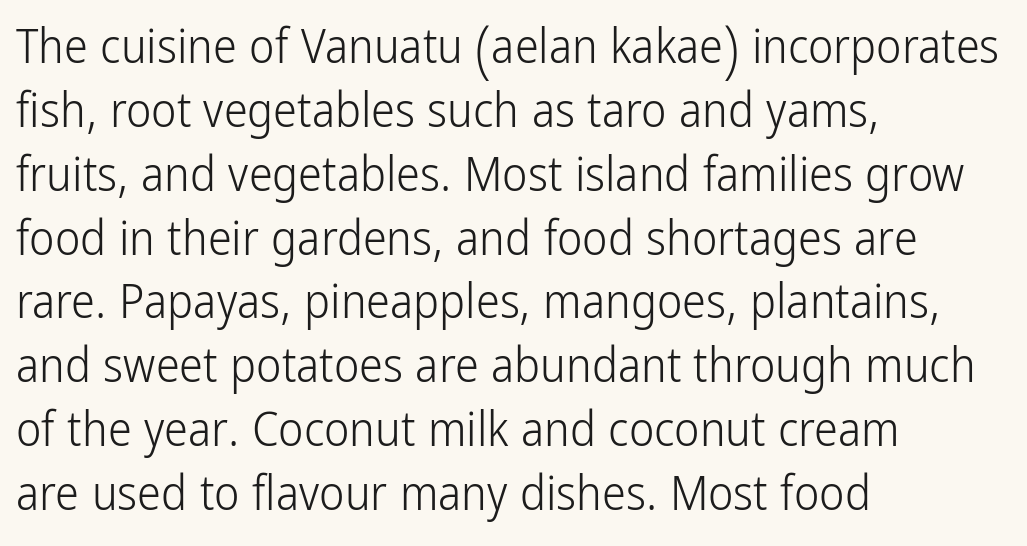
Rows of type keep a routine distance in the vertical direction. These lines are rendered in a variable-pitch font. Look at the tracking — it's just the regular setting, nothing added. Unlike italic type, these characters show no tilt at all. Descenders are the only things crossing below the line.
